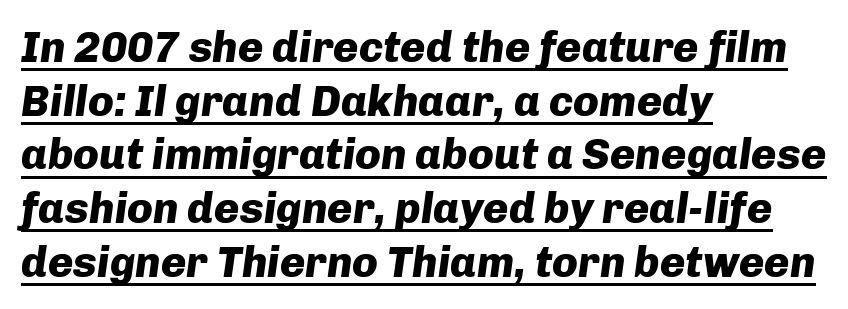
Casual observation: everything's shoved over to the left. Does the lettering tilt? It does — this is italic. No extra tracking has been applied to these lines. Horizontal bands of white between lines are of average thickness.
